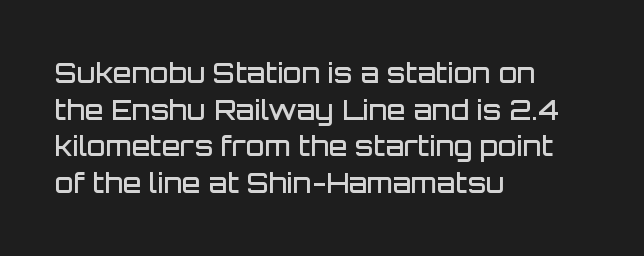
Successive baselines arrive at the customary interval. Nothing unusual about the tracking: characters are spaced as the font intends. Clear beneath every line of the passage. The lettering stays uniformly vertical, giving the passage a roman look. A somewhat darkened texture: the type is semibold rather than bold. Left-aligned paragraph, ragged on the right.
